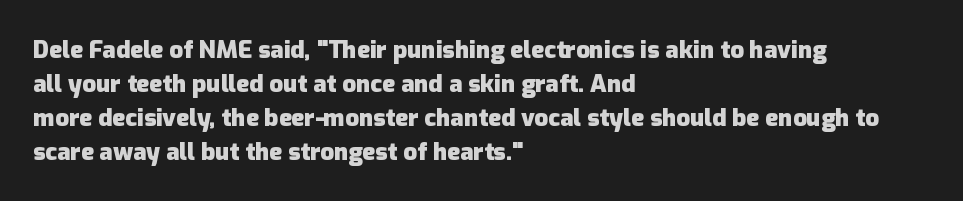
Q: Is the text bold? A: Yes.
Q: Is the text italic (slanted)? A: No, it is upright.
Q: Is the text underlined? A: No.
Q: How is the paragraph aligned? A: Left-aligned.
Q: Is the spacing between letters normal or unusually wide? A: Normal.
Q: Is the spacing between lines tight, normal or loose? A: Normal.
